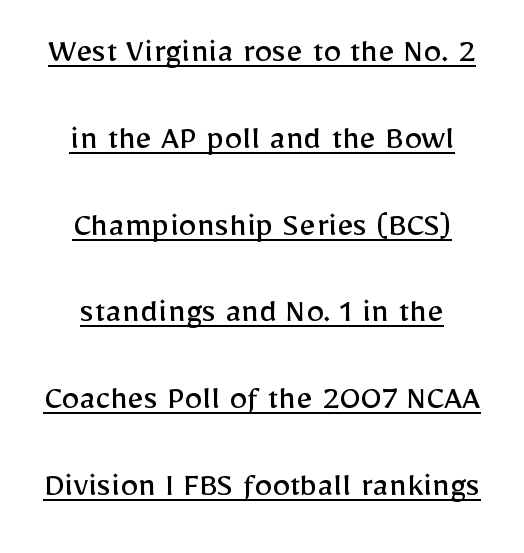
The weight tops out at a normal text grade. The type is set solid horizontally, with unmodified tracking. Here the designer chose a conventional face with non-uniform glyph widths. Decoration check: the copy is underlined. Interline gaps are noticeably wide in this sample.
